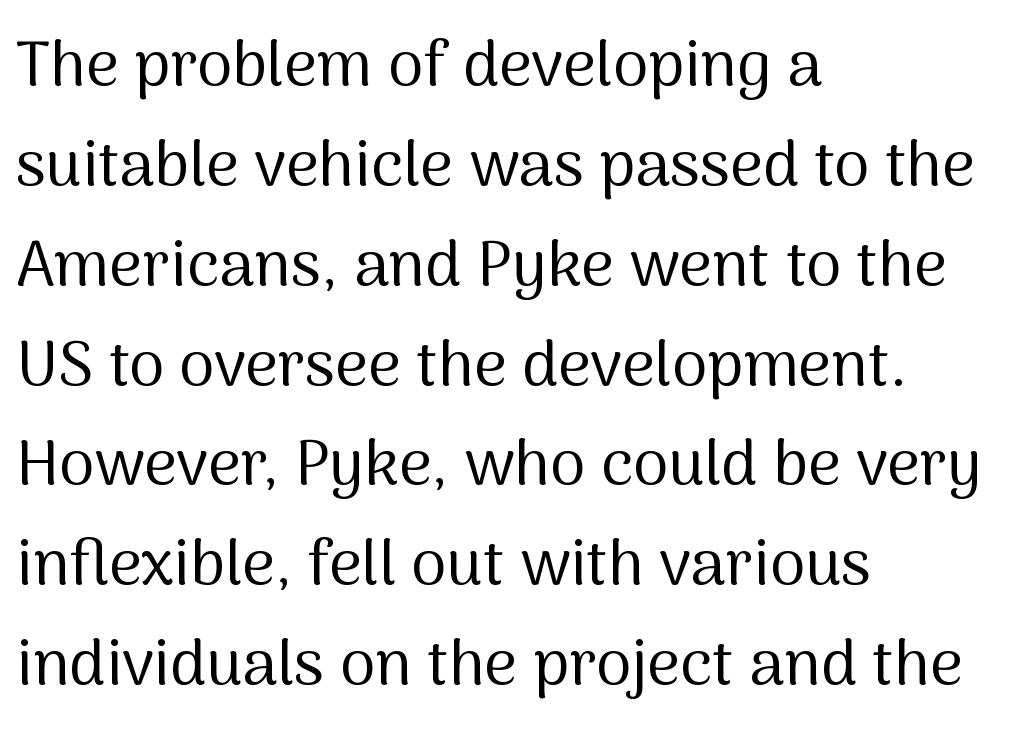
{"serif": "no", "italic": "no", "bold": "no", "weight": "regular", "width": "normal", "stroke_contrast": "medium", "x_height": "medium", "monospaced": "no", "underline": "no", "align": "left", "line_spacing": "normal", "line_spacing_ratio": 1.56, "letter_spacing": "normal", "letter_spacing_em": 0.0, "glyph_px": 64}
